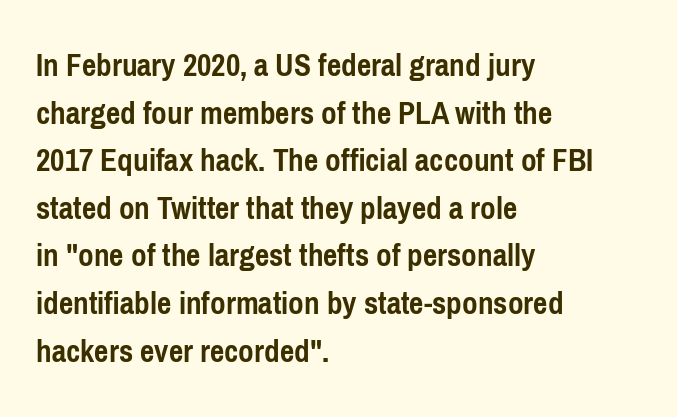
The image shows 34 px semibold, condensed sans-serif type, upright; set left-aligned, normal line spacing (1.4x), normal letter spacing, not underlined; low stroke contrast and a medium x-height.
